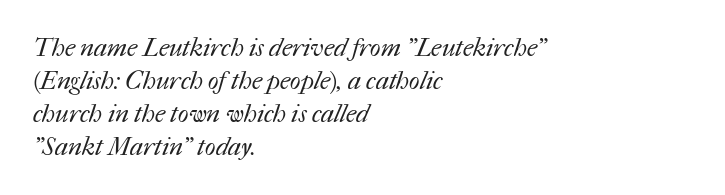
Quick note: underline off. This sample keeps an unexceptional amount of space between lines. Vertical stems look standard width or narrower in stroke. Letter spacing: default.
